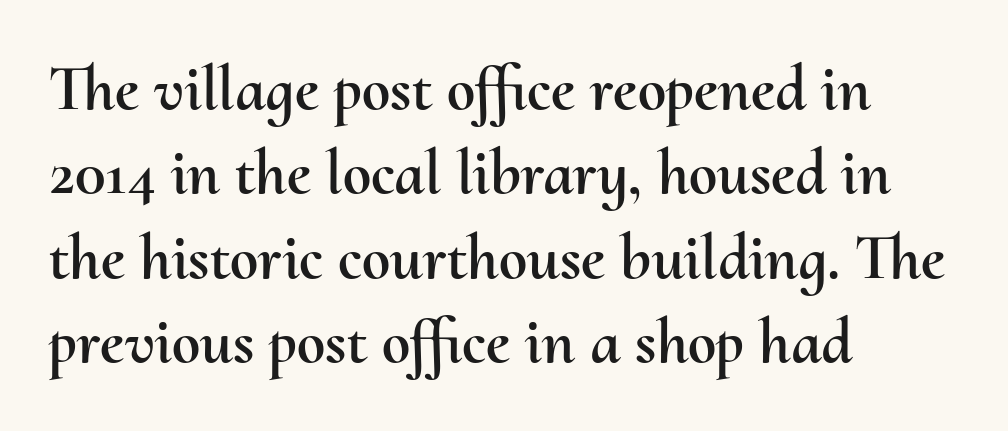
Typeset ragged right — the left edge is the straight one. Normally led — the rows are evenly, conventionally spaced. Bare-footed words on every line. There is no visible air inserted between adjacent glyphs. Every character sits straight up, as roman type does.
